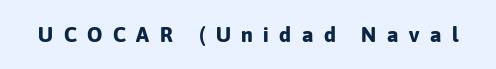
{"italic": "no", "bold": "yes", "underline": "no", "letter_spacing": "wide", "letter_spacing_em": 0.5, "glyph_px": 21}
